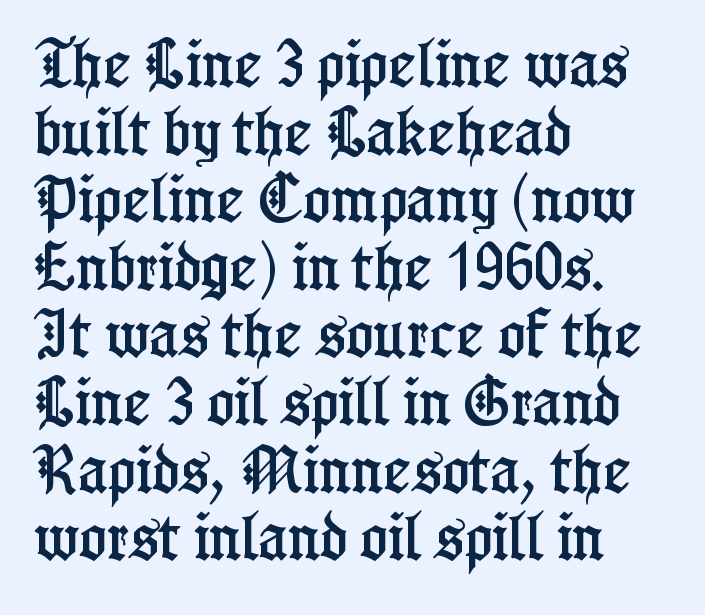
The rows are spaced the way most documents space them. Plain, unruled lines of type. One-word summary of the alignment: left. This is serif lettering, the kind often seen in printed books.
